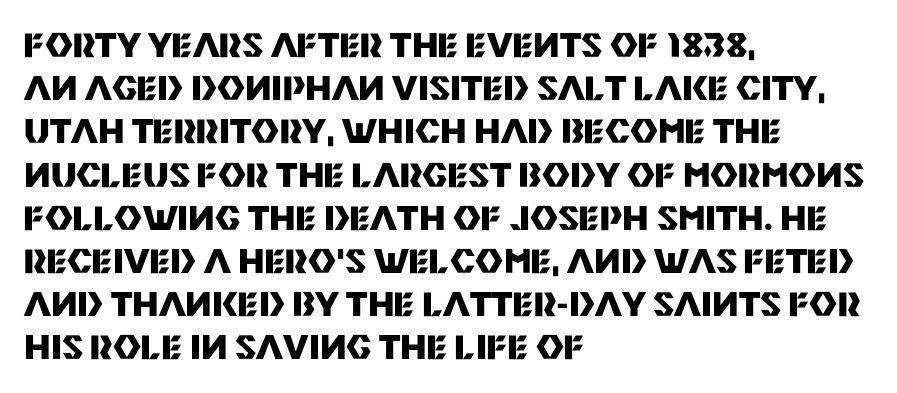
The image shows 34 px heavy sans-serif type, upright; set left-aligned, normal line spacing (1.27x), normal letter spacing, not underlined; medium stroke contrast and a large x-height.
